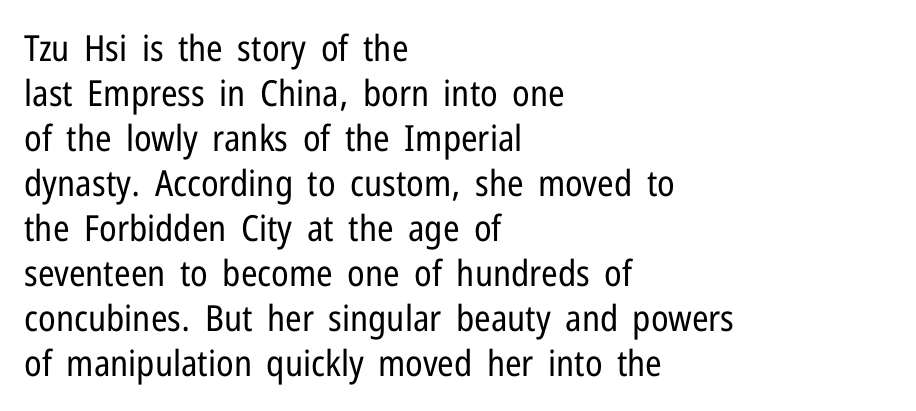
{"serif": "no", "italic": "no", "bold": "no", "weight": "regular", "width": "condensed", "stroke_contrast": "low", "x_height": "medium", "monospaced": "no", "underline": "no", "align": "left", "line_spacing": "normal", "line_spacing_ratio": 1.25, "letter_spacing": "normal", "letter_spacing_em": 0.0, "glyph_px": 36}
